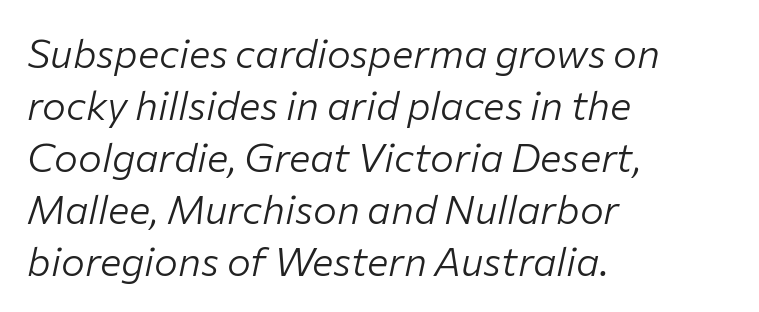
The image shows 40 px light type, italic (leaning right); set left-aligned, normal line spacing (1.3x), normal letter spacing, not underlined; low stroke contrast and a medium x-height.
